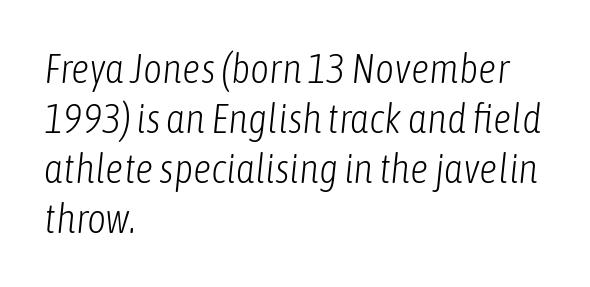
Q: Is the text bold? A: No.
Q: Is the text italic (slanted)? A: Yes, it leans right by about 6 degrees.
Q: Is the text underlined? A: No.
Q: How is the paragraph aligned? A: Left-aligned.
Q: Is the spacing between letters normal or unusually wide? A: Normal.
Q: Width (condensed, normal, or wide)? A: Condensed.
Q: Stroke contrast? A: Low.
Q: x-height? A: Medium.
Q: Monospaced? A: No.
